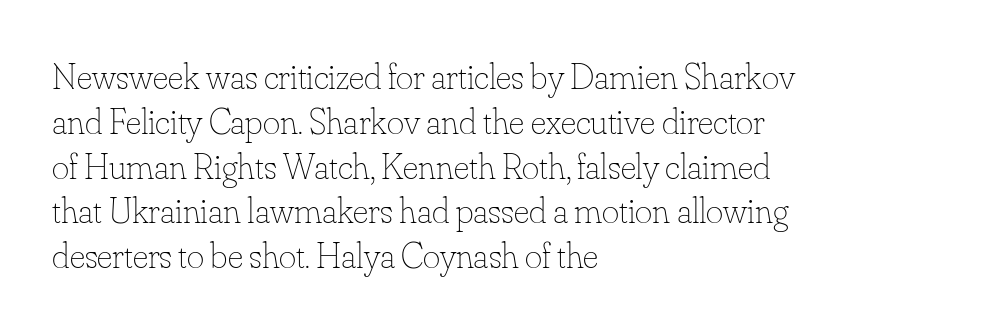
If you drew a line through each stem, it would be perfectly vertical. Check the space under the baseline: it is left empty. This sample uses plain, unmodified letter spacing. The face used here is proportionally spaced, like ordinary book or web type. Short and long lines alike share a common starting point at left. Nothing heavy about these letters — not bold at all.
